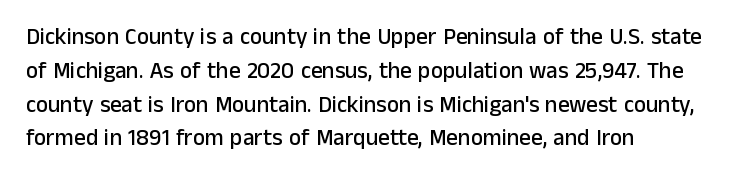
Q: Is the text italic (slanted)? A: No, it is upright.
Q: Is the text underlined? A: No.
Q: How is the paragraph aligned? A: Left-aligned.
Q: Is the spacing between letters normal or unusually wide? A: Normal.
Q: Is the spacing between lines tight, normal or loose? A: Normal.
